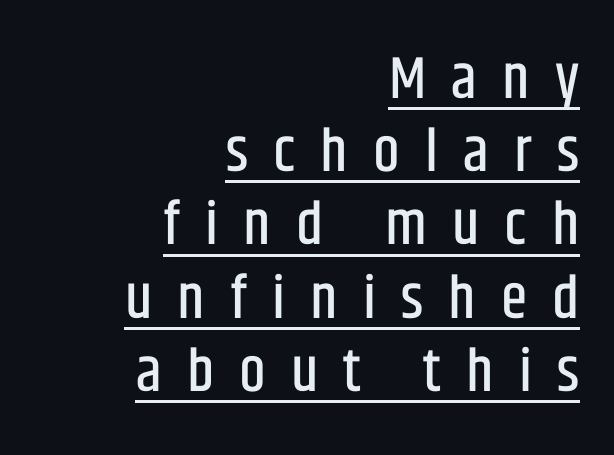
The image shows 60 px condensed sans-serif type, upright; set right-aligned, line spacing 1.22x, unusually wide letter spacing (+0.42 em), underlined; low stroke contrast and a large x-height.
